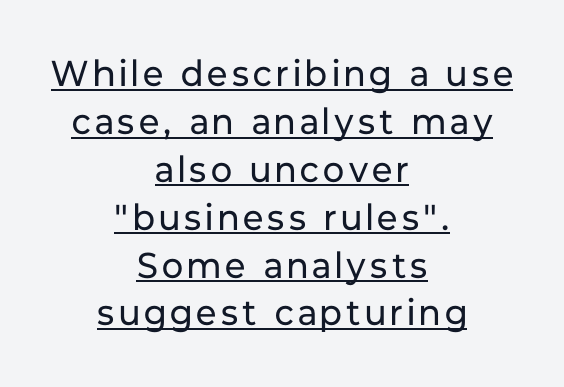
Q: Is the text bold? A: No.
Q: Is the text italic (slanted)? A: No, it is upright.
Q: Is the typeface a serif or a sans-serif typeface? A: Sans-serif.
Q: Is the text underlined? A: Yes.
Q: How is the paragraph aligned? A: Centered.
Q: Is the spacing between lines tight, normal or loose? A: Normal.
Q: Width (condensed, normal, or wide)? A: Normal.
Q: Stroke contrast? A: Low.
Q: x-height? A: Medium.
Q: Monospaced? A: No.
